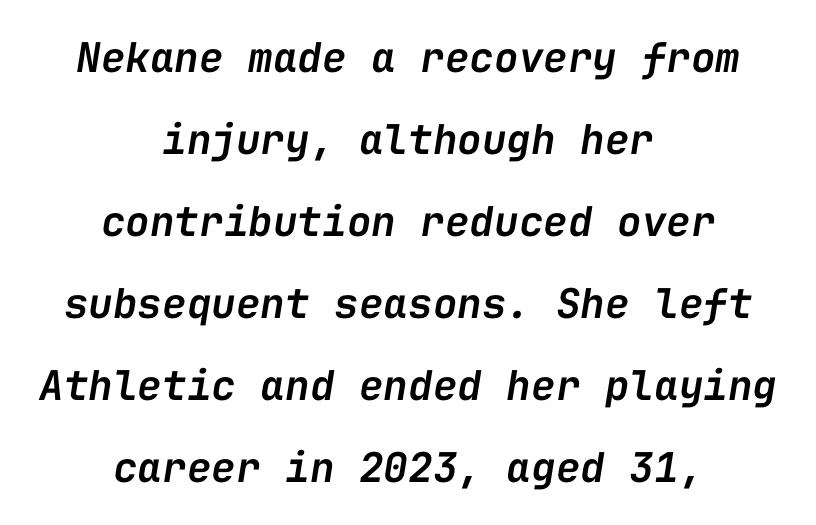
The passage is arranged like a title page — every line centered. A bit beefed up — I'd call it semibold rather than bold. Between one letter and the next there's only the usual sliver of space. Underline: absent. The passage shown stacks its lines with a broad gap.
